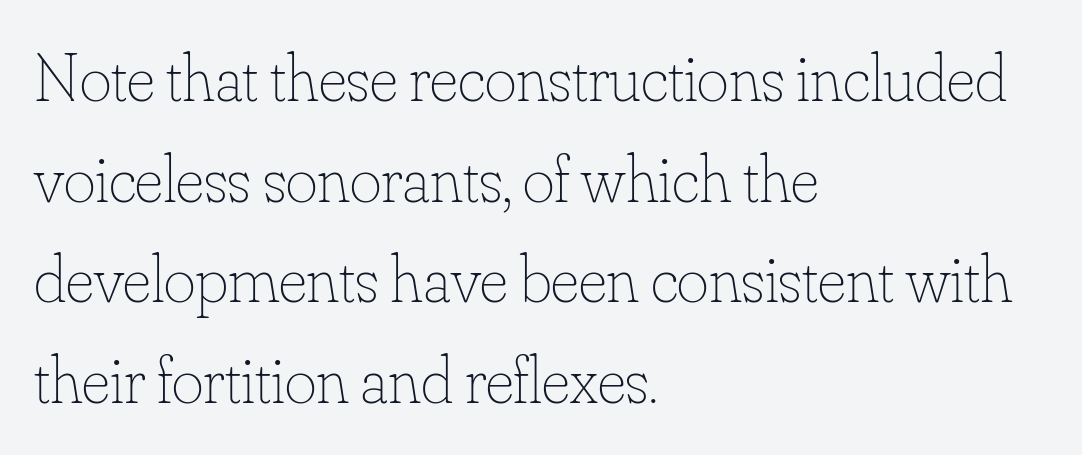
Q: Is the text bold? A: No.
Q: Is the text italic (slanted)? A: No, it is upright.
Q: Is the text underlined? A: No.
Q: How is the paragraph aligned? A: Left-aligned.
Q: Is the spacing between letters normal or unusually wide? A: Normal.
Q: Is the spacing between lines tight, normal or loose? A: Normal.
Q: Width (condensed, normal, or wide)? A: Normal.
Q: Stroke contrast? A: Low.
Q: x-height? A: Small.
Q: Monospaced? A: No.
